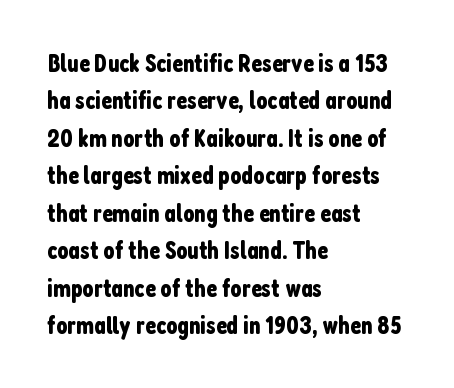
The image shows 25 px text type, upright; set left-aligned, normal line spacing (1.5x), normal letter spacing, not underlined.
